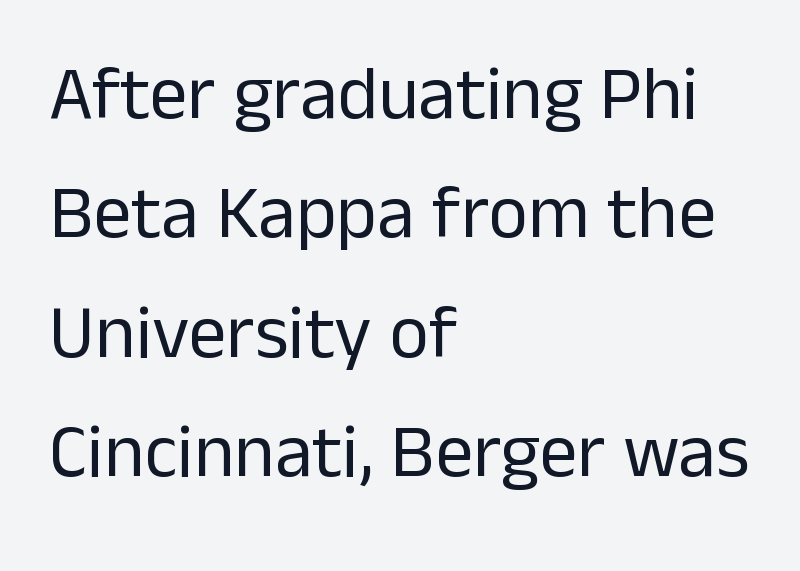
The image shows 76 px regular-weight sans-serif type, upright; set left-aligned, normal line spacing (1.57x), normal letter spacing, not underlined; low stroke contrast and a medium x-height.
